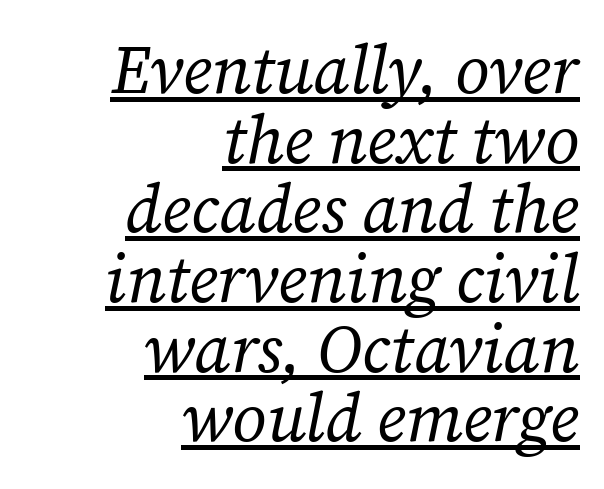
The image shows 67 px regular-weight serif type, italic (leaning right); set right-aligned, tight line spacing (1.04x), normal letter spacing, underlined; low stroke contrast and a medium x-height.
